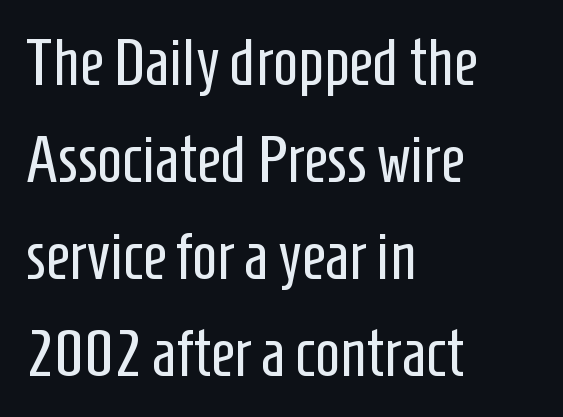
The image shows 66 px regular-weight, condensed sans-serif type, upright; set left-aligned, normal line spacing (1.47x), normal letter spacing, not underlined; low stroke contrast and a medium x-height.
